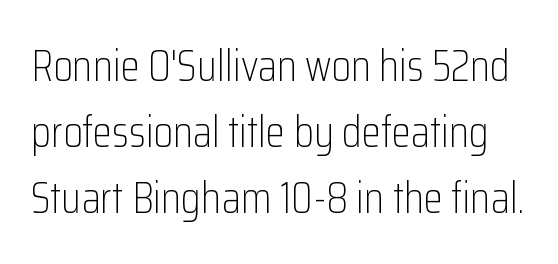
Q: Is the text bold? A: No.
Q: Is the text italic (slanted)? A: No, it is upright.
Q: Is the typeface a serif or a sans-serif typeface? A: Sans-serif.
Q: Is the text underlined? A: No.
Q: Is the spacing between letters normal or unusually wide? A: Normal.
Q: Is the spacing between lines tight, normal or loose? A: Normal.
Q: Width (condensed, normal, or wide)? A: Condensed.
Q: Stroke contrast? A: Low.
Q: x-height? A: Medium.
Q: Monospaced? A: No.
